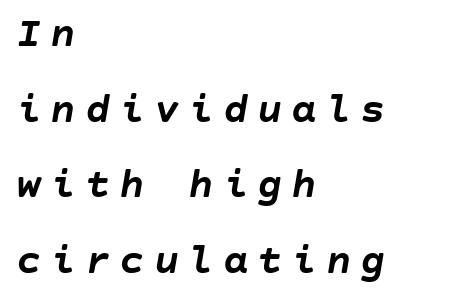
The image shows 42 px semibold type, italic (leaning right); set left-aligned, line spacing 1.8x, unusually wide letter spacing (+0.22 em), not underlined; low stroke contrast and a large x-height.
